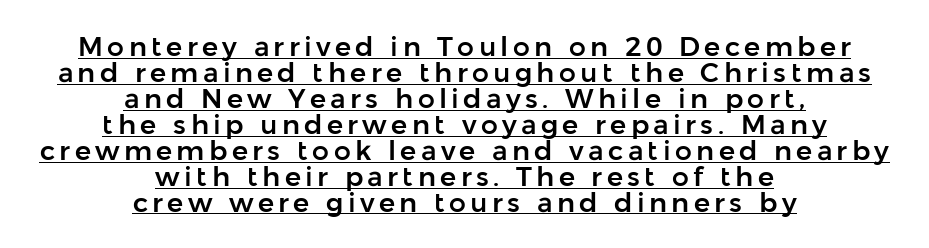
Students, observe: this is what under-led, compact text looks like. Italic: no, the glyphs are upright roman. Each line is balanced around a shared central axis. A rule runs beneath these lines of type.
